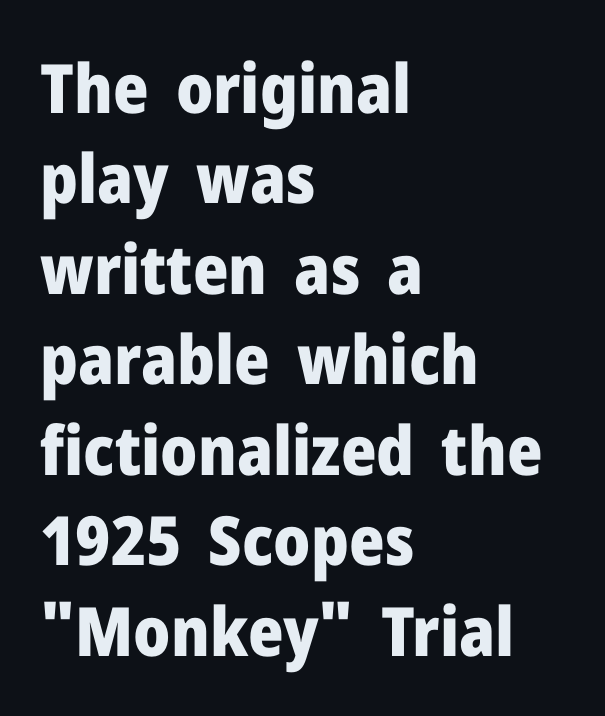
Q: Is the text bold? A: Yes.
Q: Is the text italic (slanted)? A: No, it is upright.
Q: Is the typeface a serif or a sans-serif typeface? A: Sans-serif.
Q: Is the text underlined? A: No.
Q: How is the paragraph aligned? A: Left-aligned.
Q: Is the spacing between letters normal or unusually wide? A: Normal.
Q: Is the spacing between lines tight, normal or loose? A: Normal.
Q: Width (condensed, normal, or wide)? A: Normal.
Q: Stroke contrast? A: Low.
Q: x-height? A: Medium.
Q: Monospaced? A: No.
